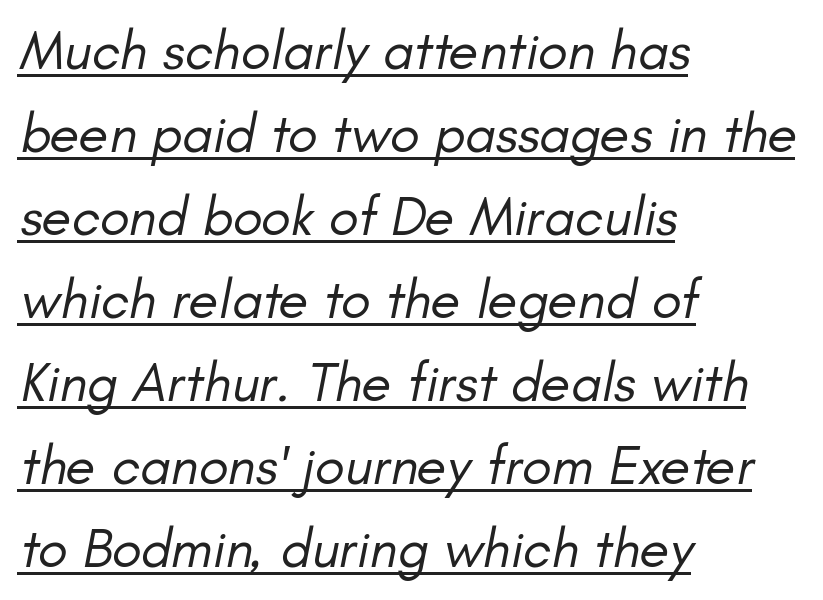
{"italic": "yes", "lean": "right", "slant_degrees": 11, "bold": "no", "weight": "regular", "width": "normal", "stroke_contrast": "low", "x_height": "small", "monospaced": "no", "underline": "yes", "align": "left", "line_spacing": "normal", "line_spacing_ratio": 1.51, "letter_spacing": "normal", "letter_spacing_em": 0.0, "glyph_px": 55}
